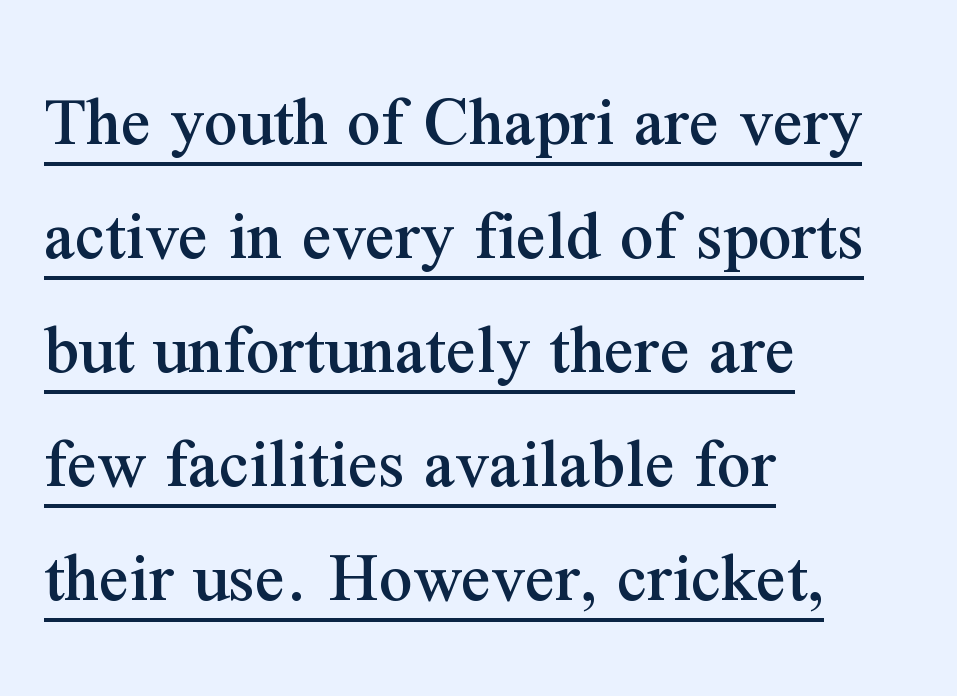
The image shows 74 px serif type, upright; set left-aligned, normal line spacing (1.54x), normal letter spacing, underlined; medium stroke contrast and a medium x-height.
